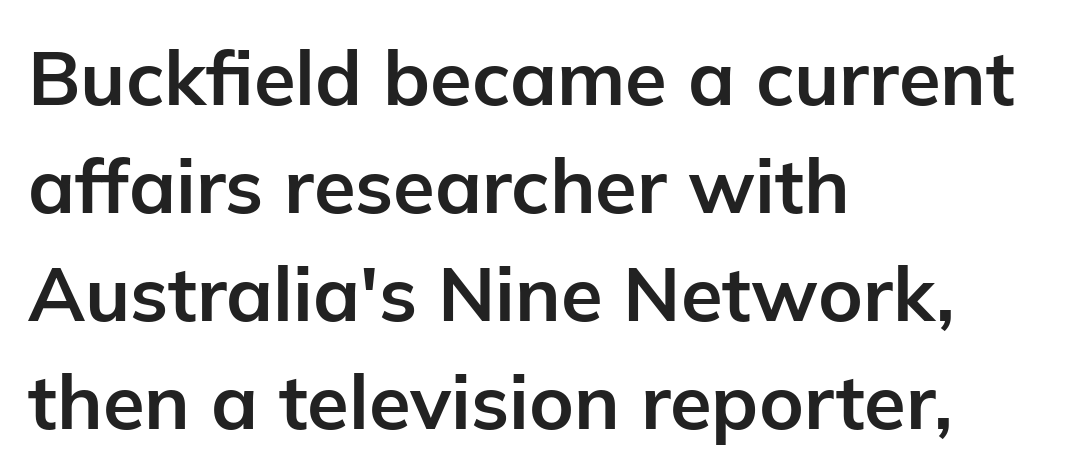
The image shows 76 px bold sans-serif type, upright; set left-aligned, normal line spacing (1.42x), normal letter spacing, not underlined; low stroke contrast and a medium x-height.
